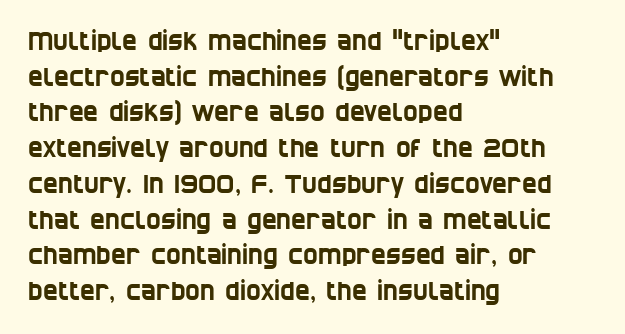
The image shows 25 px text type; set left-aligned, normal line spacing (1.43x), normal letter spacing, not underlined.
